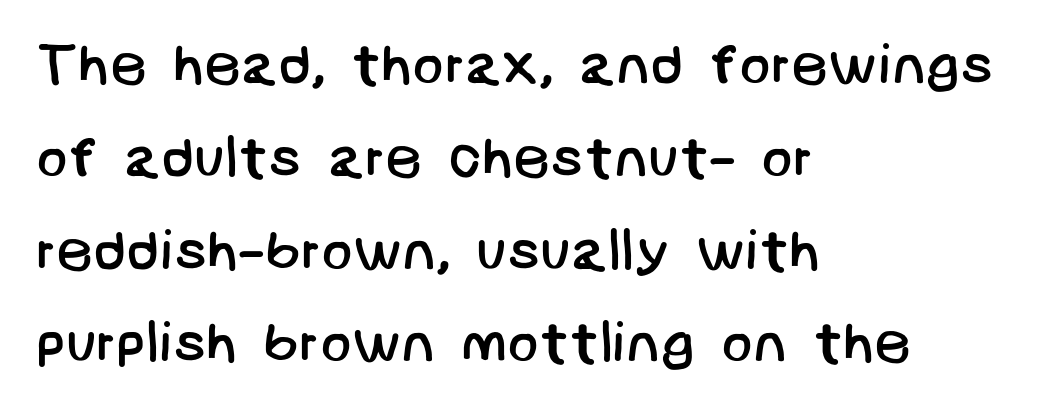
The image shows 58 px regular-weight sans-serif type; set left-aligned, normal line spacing (1.6x), normal letter spacing, not underlined; low stroke contrast and a large x-height.
